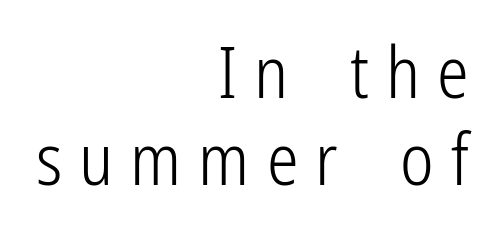
The image shows 71 px light, condensed sans-serif type, upright; set right-aligned, line spacing 1.22x, unusually wide letter spacing (+0.24 em), not underlined; low stroke contrast and a medium x-height.
